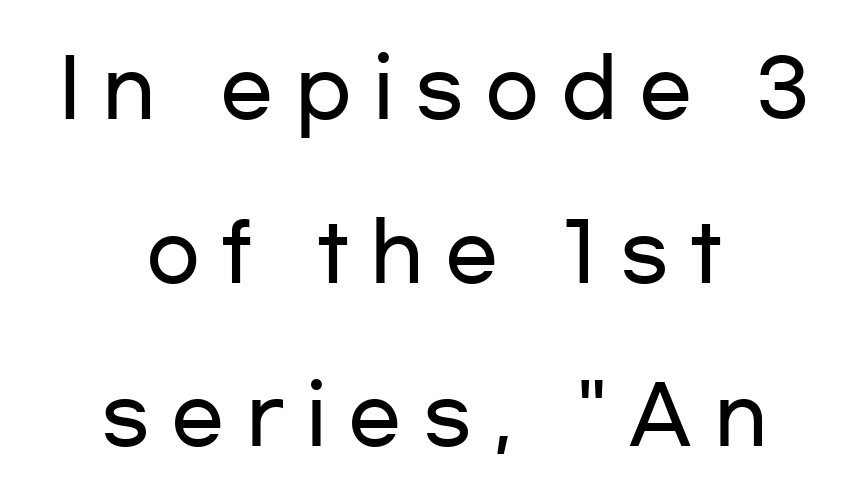
The image shows 79 px wide sans-serif type, upright; set centered, loose line spacing (2.07x), unusually wide letter spacing (+0.27 em), not underlined; low stroke contrast and a medium x-height.
